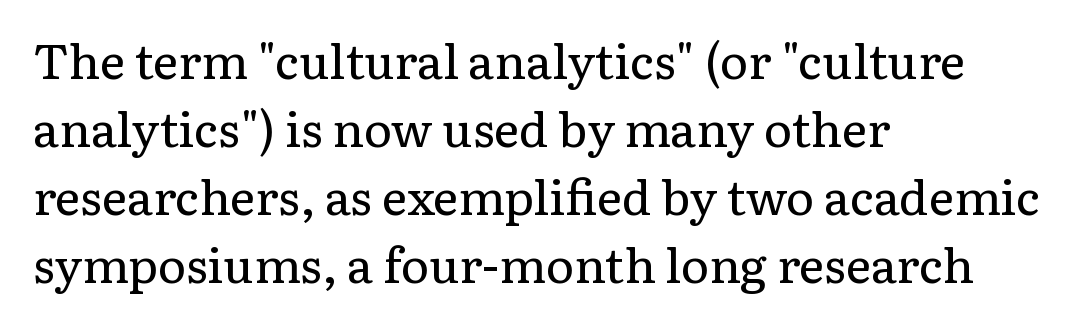
{"serif": "yes", "italic": "no", "bold": "no", "weight": "regular", "width": "normal", "stroke_contrast": "low", "x_height": "medium", "monospaced": "no", "underline": "no", "align": "left", "line_spacing": "normal", "line_spacing_ratio": 1.42, "letter_spacing": "normal", "letter_spacing_em": 0.0, "glyph_px": 48}
